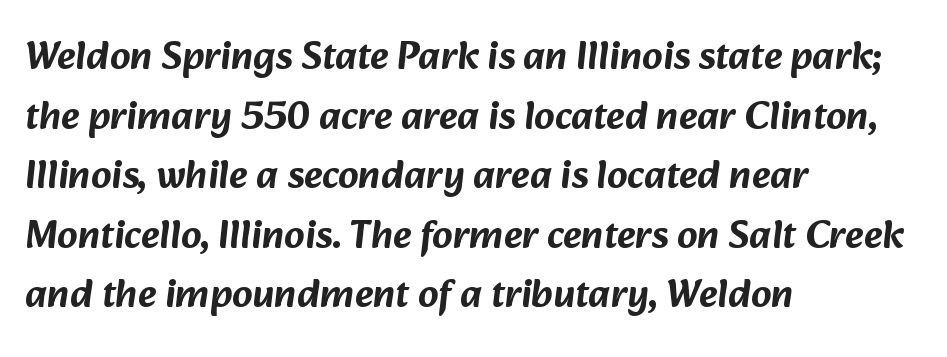
Compared with a centered layout, this one pins lines to the left instead. Each letter's strokes conclude bluntly, with no projecting serifs. Tracking here is standard; glyphs follow each other at the usual distance. Descender tails drop into unmarked territory.
